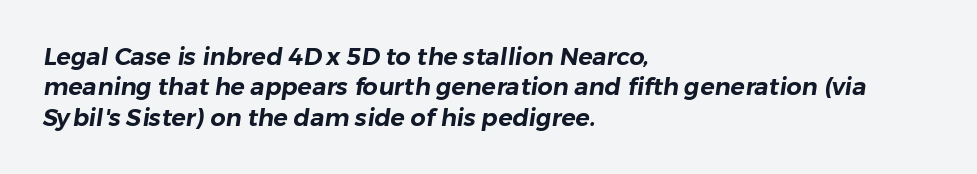
Q: Is the text underlined? A: No.
Q: How is the paragraph aligned? A: Left-aligned.
Q: Is the spacing between letters normal or unusually wide? A: Normal.
Q: Is the spacing between lines tight, normal or loose? A: Normal.
